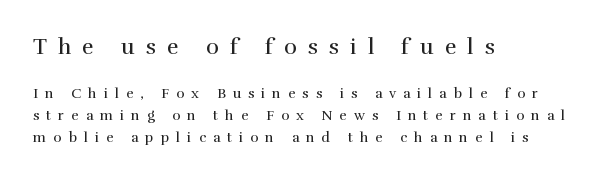
The line texture is sparse and dotted thanks to wide tracking. Larger block? The one above; the one below is distinctly smaller. The passage is arranged the way most books set body copy — flush left. The string is rendered with underlining switched off.
